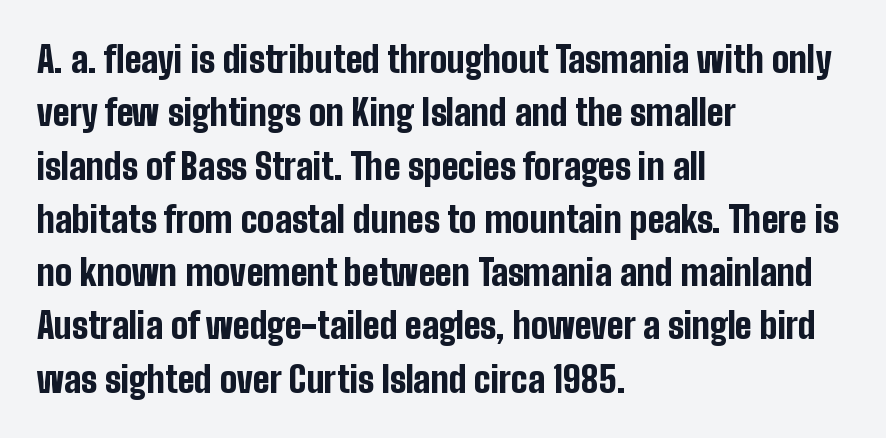
Q: Is the text bold? A: Yes.
Q: Is the text italic (slanted)? A: No, it is upright.
Q: Is the typeface a serif or a sans-serif typeface? A: Sans-serif.
Q: Is the text underlined? A: No.
Q: How is the paragraph aligned? A: Left-aligned.
Q: Is the spacing between letters normal or unusually wide? A: Normal.
Q: Is the spacing between lines tight, normal or loose? A: Normal.
Q: Width (condensed, normal, or wide)? A: Condensed.
Q: Stroke contrast? A: Low.
Q: x-height? A: Medium.
Q: Monospaced? A: No.
